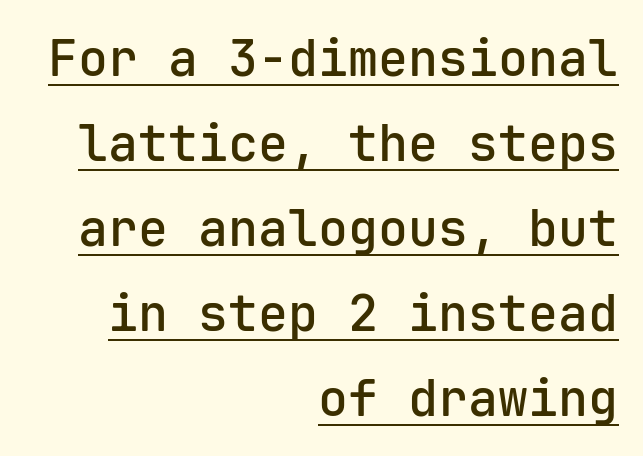
Q: Is the text bold? A: Semi-bold.
Q: Is the text italic (slanted)? A: No, it is upright.
Q: Is the typeface a serif or a sans-serif typeface? A: Sans-serif.
Q: Is the text underlined? A: Yes.
Q: How is the paragraph aligned? A: Right-aligned.
Q: Is the spacing between letters normal or unusually wide? A: Normal.
Q: Is the spacing between lines tight, normal or loose? A: Normal.
Q: Width (condensed, normal, or wide)? A: Normal.
Q: Stroke contrast? A: Low.
Q: x-height? A: Medium.
Q: Monospaced? A: Yes.
